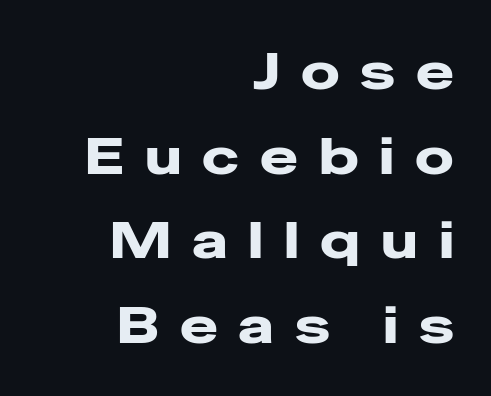
Do the letters lean? They stand straight. A typesetter would call this proportional, since set widths differ per character. The foot of each line stays bare and open. Regarding serifs, this sample does without them. You could only call the tracking loose — the letters float apart.
